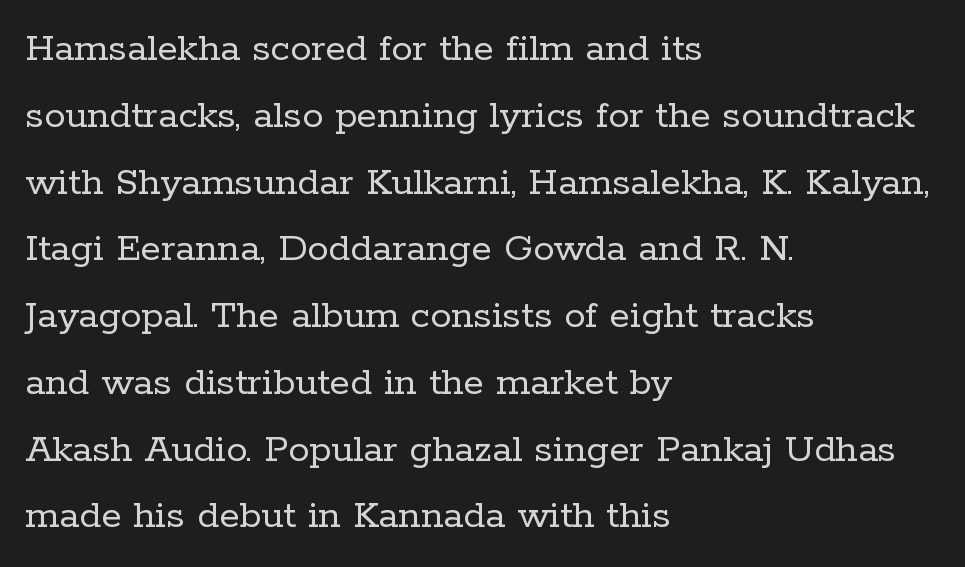
Q: Is the text bold? A: No.
Q: Is the text italic (slanted)? A: No, it is upright.
Q: Is the typeface a serif or a sans-serif typeface? A: Serif.
Q: Is the text underlined? A: No.
Q: How is the paragraph aligned? A: Left-aligned.
Q: Is the spacing between letters normal or unusually wide? A: Normal.
Q: Is the spacing between lines tight, normal or loose? A: Normal.
Q: Width (condensed, normal, or wide)? A: Normal.
Q: Stroke contrast? A: Low.
Q: x-height? A: Medium.
Q: Monospaced? A: No.
